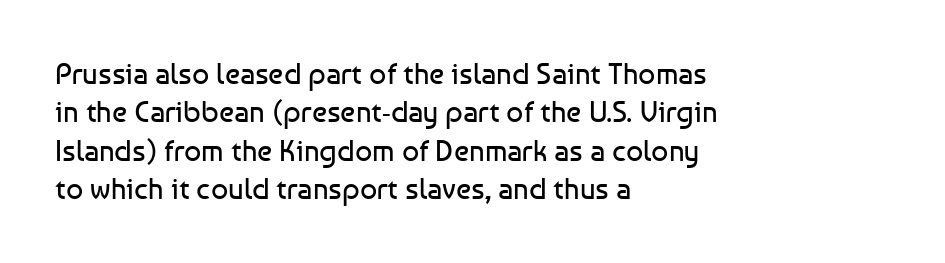
{"serif": "no", "italic": "no", "bold": "no", "weight": "regular", "width": "normal", "stroke_contrast": "low", "x_height": "medium", "monospaced": "no", "underline": "no", "align": "left", "line_spacing": "normal", "line_spacing_ratio": 1.28, "letter_spacing": "normal", "letter_spacing_em": 0.0, "glyph_px": 30}
